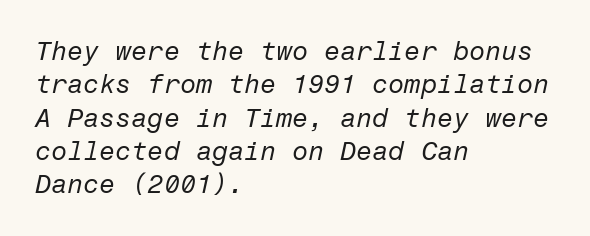
Each row of text sits above clean, open space. A typesetter would call this zero additional tracking. Left-aligned paragraph, ragged on the right. The typography opts for an oblique posture over an upright one.
